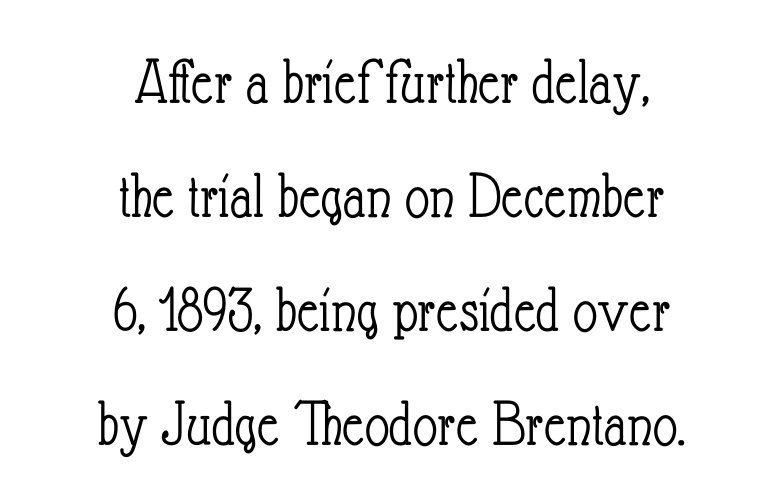
The image shows 67 px light, condensed type, upright; set centered, normal line spacing (1.7x), normal letter spacing, not underlined; low stroke contrast and a small x-height.
